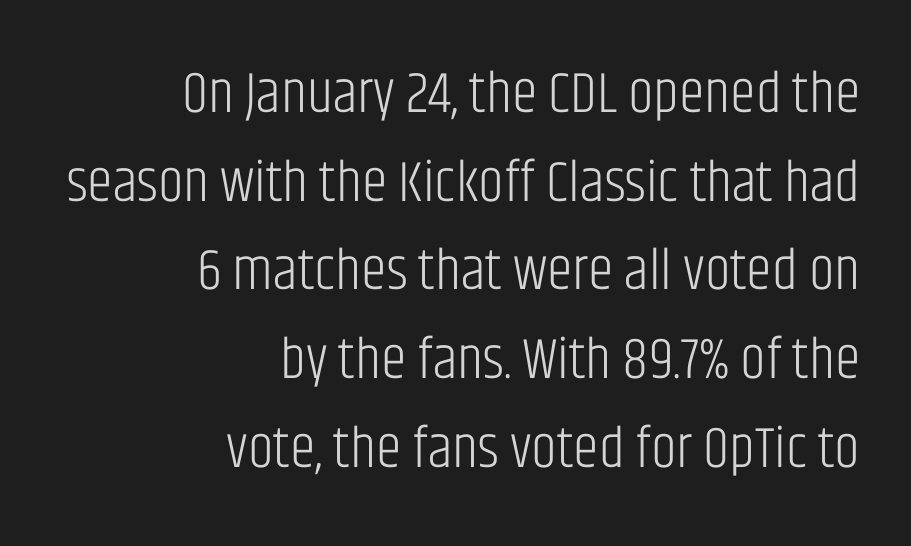
In terms of letterform style, serifs are entirely absent. This is the regular roman posture of the typeface. No heavy texture on the line: the type isn't bold. This block has exactly the height ordinary leading produces. Letter spacing: default. Note the varied advance widths — an 'i' is clearly narrower than an 'm'.
